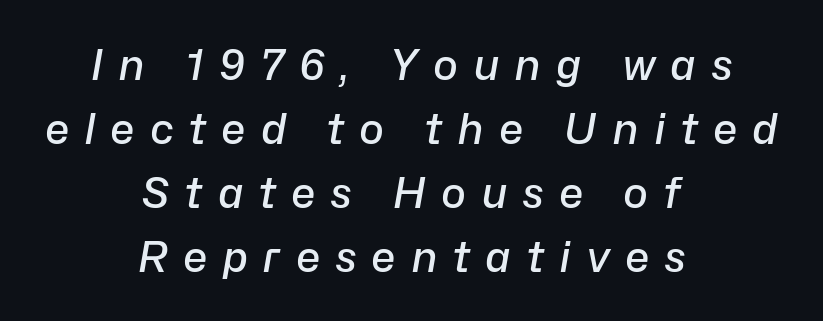
{"italic": "yes", "lean": "right", "slant_degrees": 10, "bold": "semi", "weight": "semibold", "width": "normal", "stroke_contrast": "low", "x_height": "medium", "monospaced": "no", "underline": "no", "align": "center", "line_spacing": "normal", "line_spacing_ratio": 1.52, "letter_spacing": "wide", "letter_spacing_em": 0.35, "glyph_px": 42}
